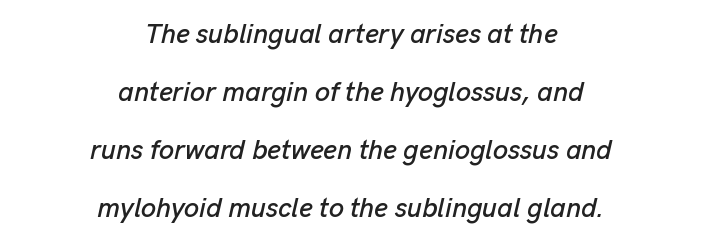
The letters sit at their default tracking, neither squeezed nor spread. Each row of text sits above clean, open space. Horizontally, the lines are justified to the midpoint only. Does the leading feel generous? Absolutely, it's lavish. The typography opts for an oblique posture over an upright one.
